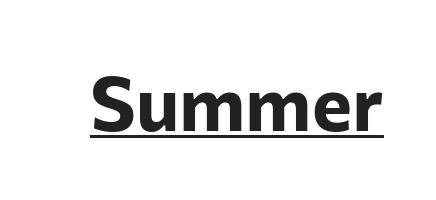
The image shows 76 px bold sans-serif type, upright; set normal letter spacing, underlined; low stroke contrast and a medium x-height.
